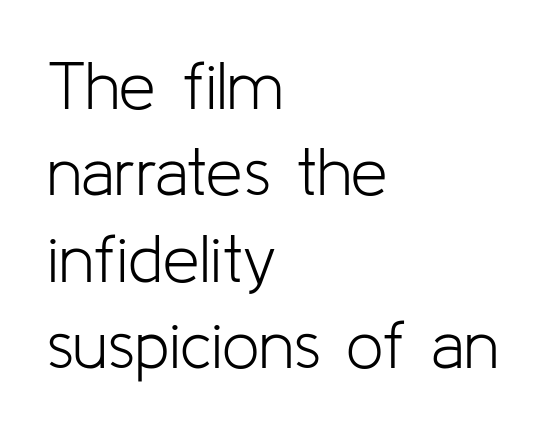
Q: Is the text bold? A: No.
Q: Is the text italic (slanted)? A: No, it is upright.
Q: Is the typeface a serif or a sans-serif typeface? A: Sans-serif.
Q: Is the text underlined? A: No.
Q: How is the paragraph aligned? A: Left-aligned.
Q: Is the spacing between letters normal or unusually wide? A: Normal.
Q: Is the spacing between lines tight, normal or loose? A: Normal.
Q: Width (condensed, normal, or wide)? A: Normal.
Q: Stroke contrast? A: Low.
Q: x-height? A: Medium.
Q: Monospaced? A: No.
